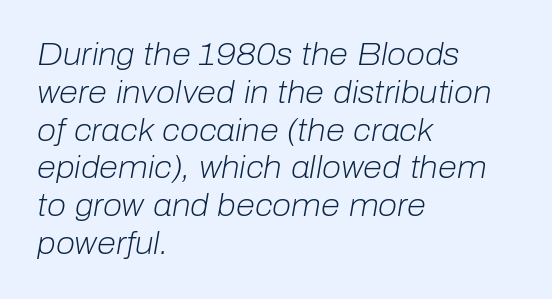
{"italic": "yes", "lean": "right", "slant_degrees": 10, "bold": "no", "weight": "light", "width": "normal", "stroke_contrast": "low", "x_height": "medium", "monospaced": "no", "underline": "no", "align": "left", "line_spacing_ratio": 1.22, "letter_spacing": "normal", "letter_spacing_em": 0.0, "glyph_px": 31}
